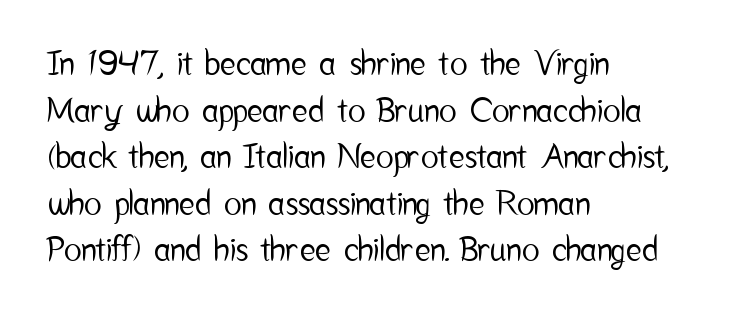
The image shows 33 px condensed sans-serif type, upright; set left-aligned, normal line spacing (1.41x), normal letter spacing, not underlined; low stroke contrast and a medium x-height.
